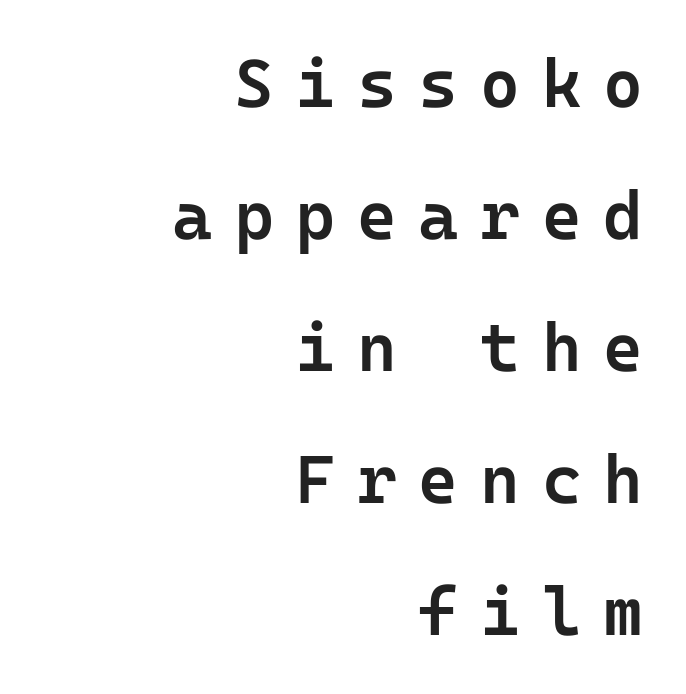
The image shows 68 px semibold sans-serif type, upright; set right-aligned, loose line spacing (1.94x), unusually wide letter spacing (+0.32 em), not underlined; low stroke contrast and a medium x-height.
